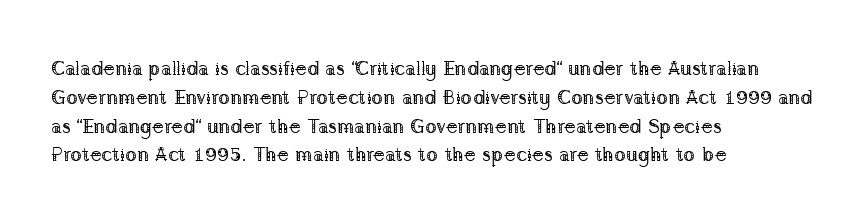
{"italic": "no", "bold": "no", "underline": "no", "align": "left", "line_spacing": "normal", "line_spacing_ratio": 1.44, "letter_spacing": "normal", "letter_spacing_em": 0.0, "glyph_px": 20}
